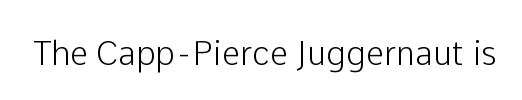
Q: Is the text italic (slanted)? A: No, it is upright.
Q: Is the typeface a serif or a sans-serif typeface? A: Sans-serif.
Q: Is the text underlined? A: No.
Q: Is the spacing between letters normal or unusually wide? A: Normal.
Q: Width (condensed, normal, or wide)? A: Normal.
Q: Stroke contrast? A: Low.
Q: x-height? A: Medium.
Q: Monospaced? A: No.
